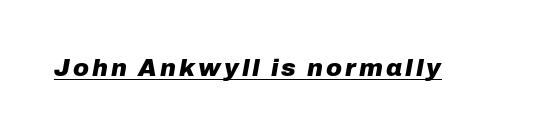
Q: Is the text bold? A: Yes.
Q: Is the text italic (slanted)? A: Yes, it leans right by about 10 degrees.
Q: Is the text underlined? A: Yes.
